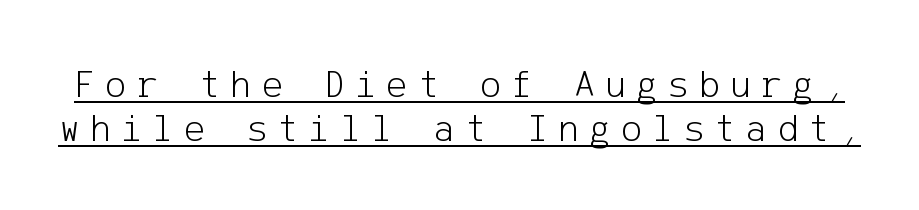
Is the letter spacing exaggerated? Yes — the characters are pushed far apart. Vertical spacing — tight. No letter is thick-stroked: the sample isn't bold. These characters rest on top of a visible drawn line. Does the lettering tilt? It doesn't — this is upright.
